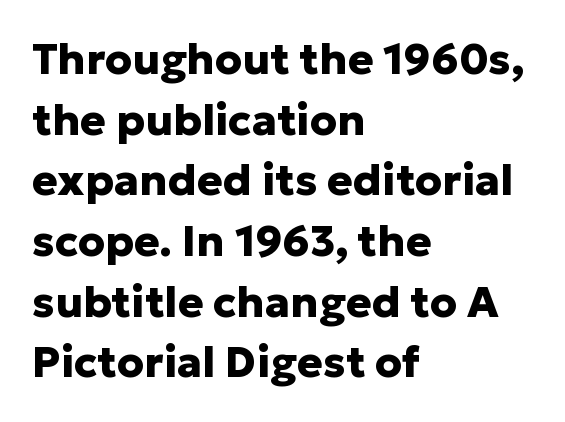
A normal amount of white space separates one row of letters from the next. Nothing unusual about the tracking: characters are spaced as the font intends. The rendering uses natural spacing where letterforms have individual widths. Nobody drew a line under any word here. Left-aligned paragraph, ragged on the right.
